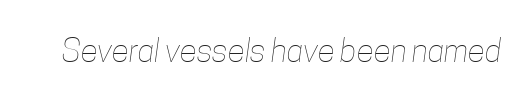
Character widths vary here, with narrow letters taking less room than wide ones. Standard letterfit; no display-style spreading of the glyphs. Vertical stems look standard width or narrower in stroke. Glance below the letters and you will spot only blank space.
